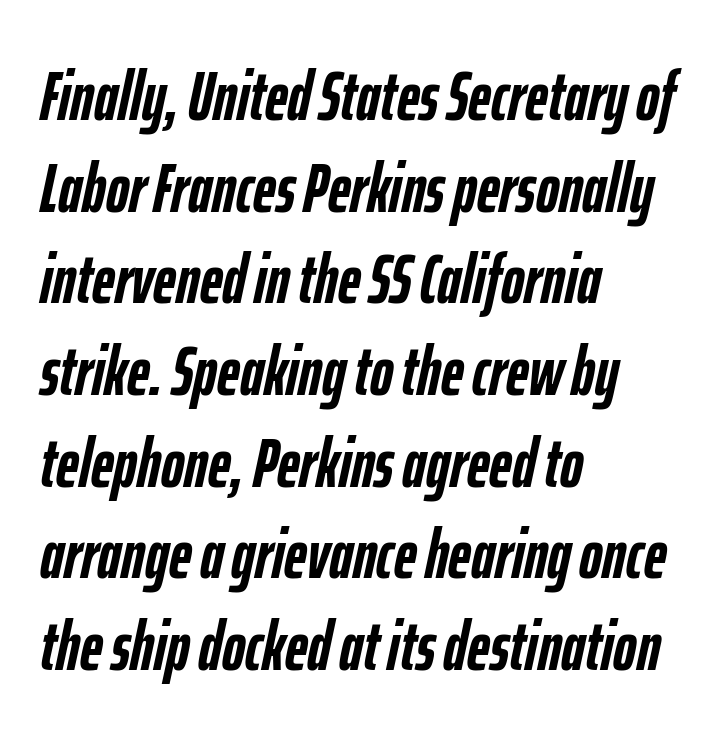
The image shows 70 px semibold, condensed type, italic (leaning right); set left-aligned, normal line spacing (1.31x), normal letter spacing, not underlined; low stroke contrast and a medium x-height.
